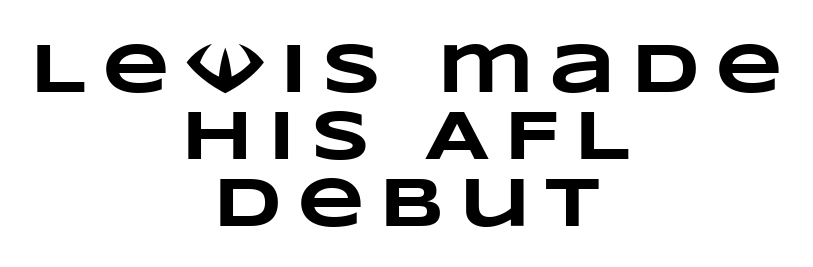
{"bold": "yes", "weight": "heavy", "width": "wide", "stroke_contrast": "low", "x_height": "large", "monospaced": "no", "underline": "no", "align": "center", "line_spacing": "tight", "line_spacing_ratio": 0.96, "letter_spacing": "wide", "letter_spacing_em": 0.21, "glyph_px": 70}
